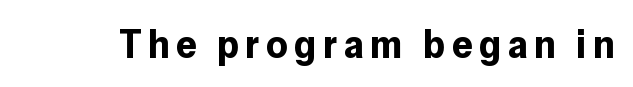
Q: Is the text bold? A: Yes.
Q: Is the text italic (slanted)? A: No, it is upright.
Q: Is the typeface a serif or a sans-serif typeface? A: Sans-serif.
Q: Is the text underlined? A: No.
Q: Width (condensed, normal, or wide)? A: Normal.
Q: Stroke contrast? A: Low.
Q: x-height? A: Medium.
Q: Monospaced? A: No.
